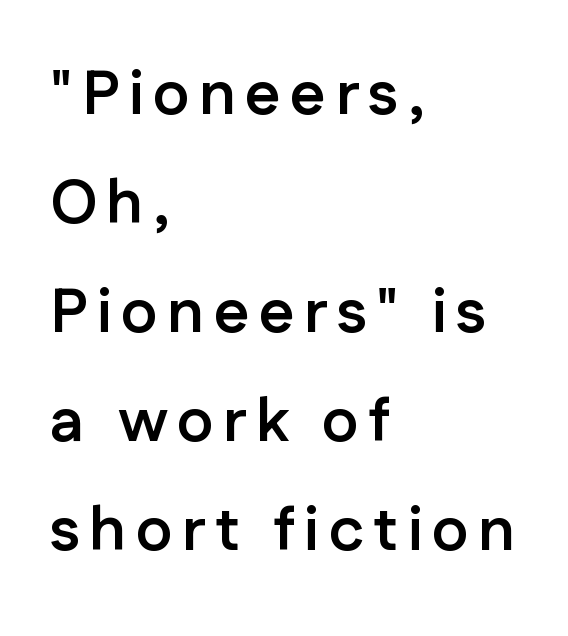
Q: Is the text bold? A: Yes.
Q: Is the text italic (slanted)? A: No, it is upright.
Q: Is the typeface a serif or a sans-serif typeface? A: Sans-serif.
Q: Is the text underlined? A: No.
Q: How is the paragraph aligned? A: Left-aligned.
Q: Width (condensed, normal, or wide)? A: Normal.
Q: Stroke contrast? A: Low.
Q: x-height? A: Medium.
Q: Monospaced? A: No.
